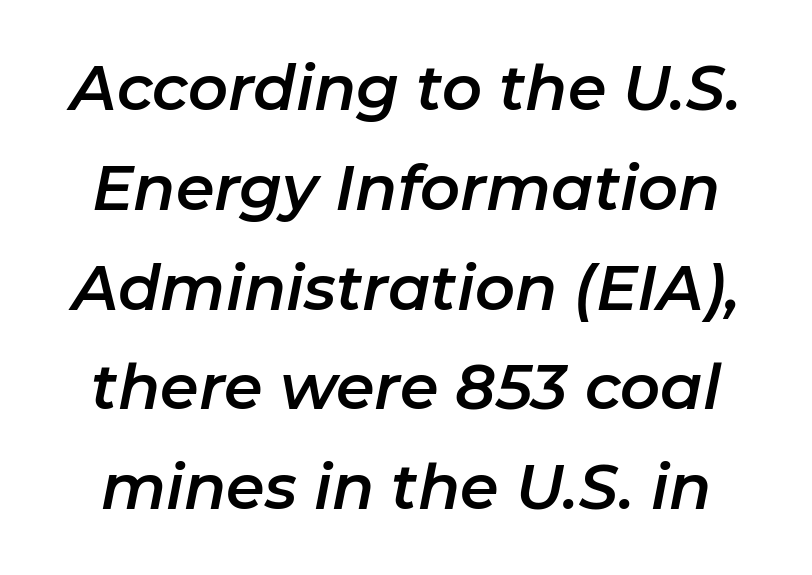
Notice how the stems are inclined rather than vertical — that's the hallmark of italics. The horizontal fit of the characters is conventional and even. Whoever set this chose a conventional vertical rhythm. Each row of text sits above clean, open space.
